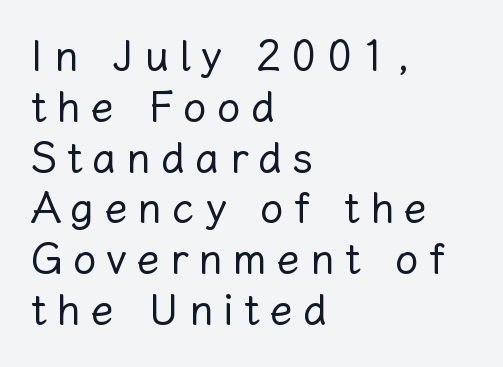
The image shows 42 px regular-weight type, upright; set left-aligned, line spacing 1.21x, unusually wide letter spacing (+0.24 em), not underlined; low stroke contrast and a medium x-height.
